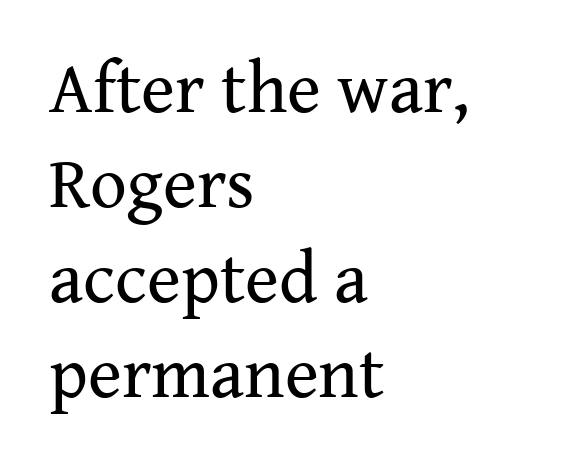
The image shows 72 px regular-weight serif type, upright; set left-aligned, normal line spacing (1.32x), normal letter spacing, not underlined; medium stroke contrast and a medium x-height.
